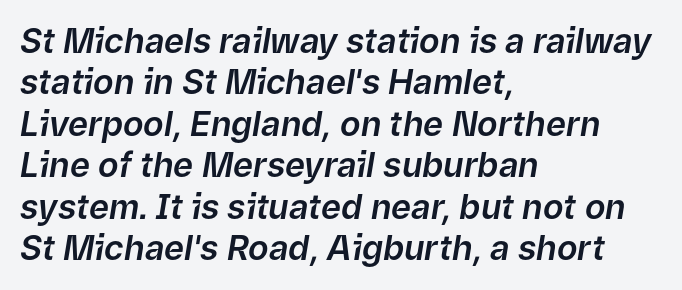
Q: Is the text italic (slanted)? A: Yes, it leans right by about 9 degrees.
Q: Is the text underlined? A: No.
Q: How is the paragraph aligned? A: Left-aligned.
Q: Is the spacing between letters normal or unusually wide? A: Normal.
Q: Width (condensed, normal, or wide)? A: Normal.
Q: Stroke contrast? A: Low.
Q: x-height? A: Medium.
Q: Monospaced? A: No.
